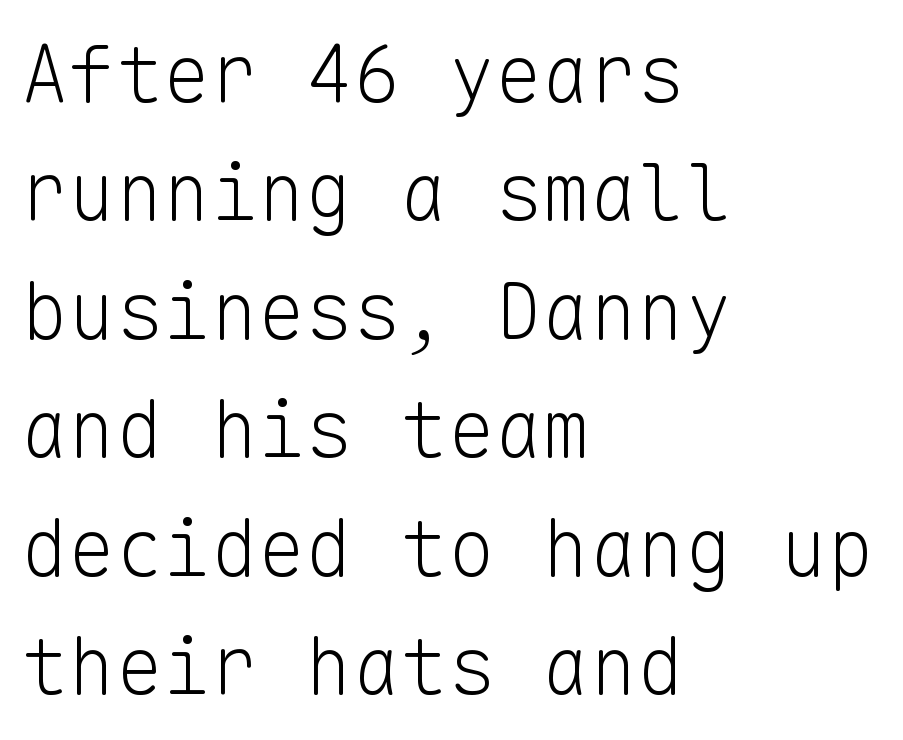
{"serif": "no", "italic": "no", "bold": "no", "weight": "light", "width": "normal", "stroke_contrast": "low", "x_height": "medium", "monospaced": "yes", "underline": "no", "align": "left", "line_spacing": "normal", "line_spacing_ratio": 1.5, "letter_spacing": "normal", "letter_spacing_em": 0.0, "glyph_px": 79}
